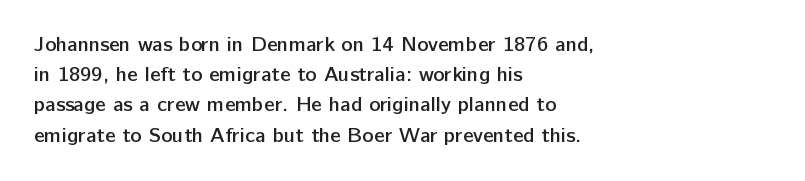
Q: Is the text bold? A: Semi-bold.
Q: Is the text italic (slanted)? A: No, it is upright.
Q: Is the text underlined? A: No.
Q: How is the paragraph aligned? A: Left-aligned.
Q: Is the spacing between letters normal or unusually wide? A: Normal.
Q: Is the spacing between lines tight, normal or loose? A: Normal.
